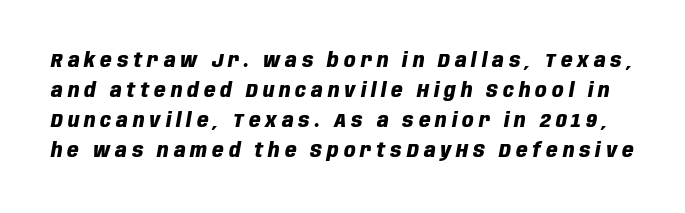
The image shows 20 px bold type, italic (leaning right); set normal line spacing (1.5x), unusually wide letter spacing (+0.25 em), not underlined.
